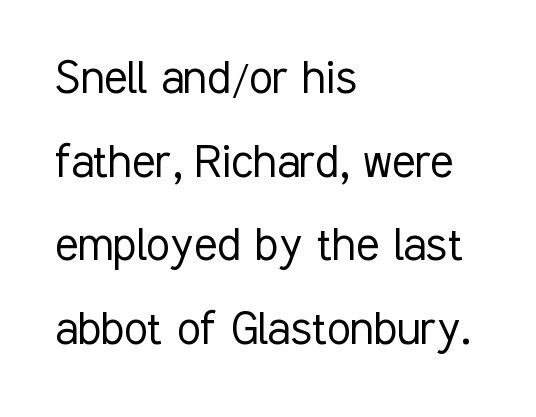
{"serif": "no", "italic": "no", "bold": "no", "weight": "light", "width": "condensed", "stroke_contrast": "low", "x_height": "medium", "monospaced": "no", "underline": "no", "align": "left", "line_spacing": "normal", "line_spacing_ratio": 1.55, "letter_spacing": "normal", "letter_spacing_em": 0.0, "glyph_px": 54}
